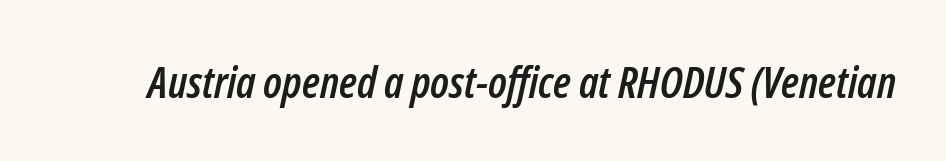
Q: Is the text italic (slanted)? A: Yes, it leans right by about 12 degrees.
Q: Is the text underlined? A: No.
Q: Is the spacing between letters normal or unusually wide? A: Normal.
Q: Width (condensed, normal, or wide)? A: Condensed.
Q: Stroke contrast? A: Low.
Q: x-height? A: Medium.
Q: Monospaced? A: No.
